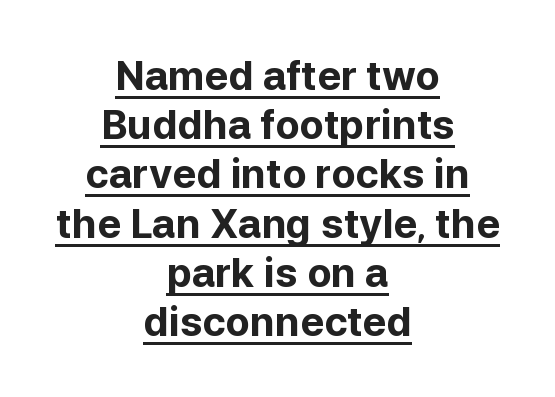
Both edges are ragged and mirror each other, which tells us the setting is centered. Compared with typical body copy, the letter spacing here is the same. Spacing verdict: proportional, widths tailored to each character. It's the straight-up-and-down kind of type. The characters look thick and weighty, a clear bold. Note: no serifs on the glyphs.
